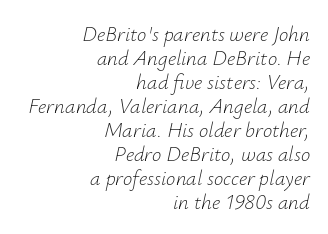
Horizontal alignment here is rightward, an uncommon choice for prose. The leading is snug, giving the passage a crowded texture. The characters are drawn with everyday or finer stroke widths. A typesetter would call this zero additional tracking. The lettering tilts uniformly, giving the passage an italic look.
